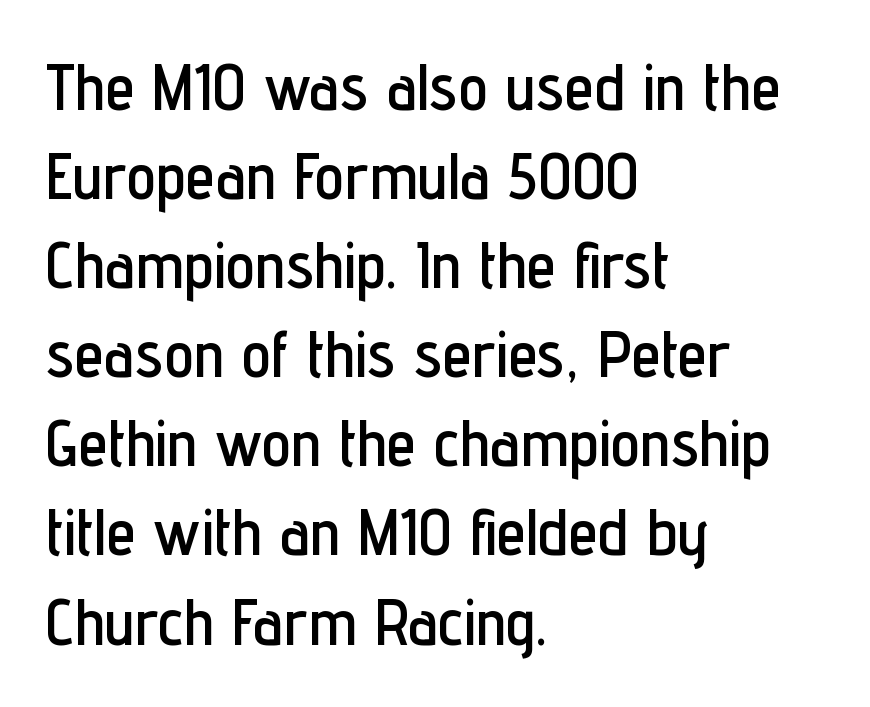
The strip under each line holds only bare page. You can tell it's not italic because the verticals are truly vertical. A typesetter would call this proportional, since set widths differ per character. Nothing unusual about the tracking: characters are spaced as the font intends.
